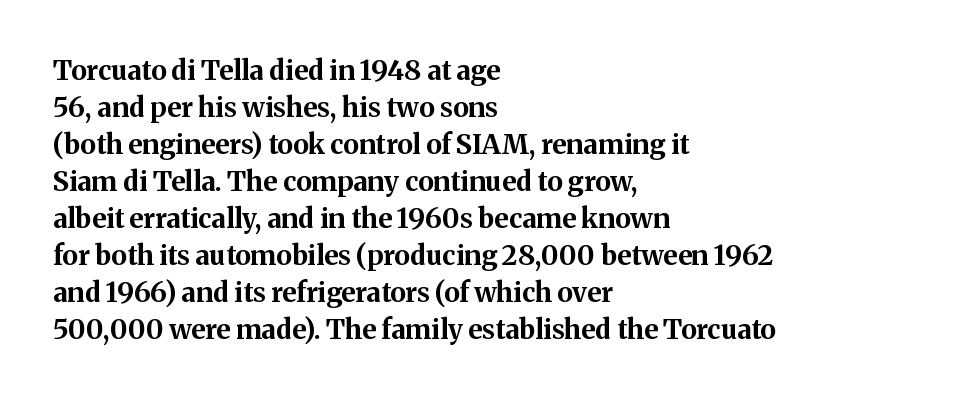
Every character sits straight up, as roman type does. Words appear dense and cohesive because spacing is normal. On the weight axis this lands at bold, roughly 700. In terms of leading, this rendering sits right in the middle.
